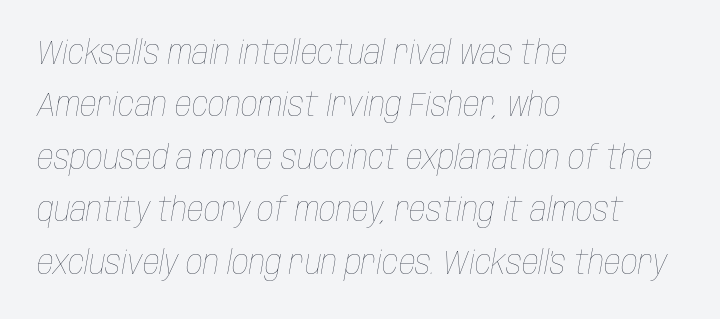
Q: Is the text bold? A: No.
Q: Is the text italic (slanted)? A: Yes, it leans right by about 10 degrees.
Q: Is the text underlined? A: No.
Q: How is the paragraph aligned? A: Left-aligned.
Q: Is the spacing between letters normal or unusually wide? A: Normal.
Q: Is the spacing between lines tight, normal or loose? A: Normal.
Q: Width (condensed, normal, or wide)? A: Condensed.
Q: Stroke contrast? A: Low.
Q: x-height? A: Large.
Q: Monospaced? A: No.
